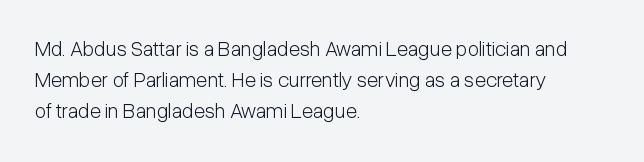
Q: Is the text bold? A: No.
Q: Is the text italic (slanted)? A: No, it is upright.
Q: Is the text underlined? A: No.
Q: How is the paragraph aligned? A: Left-aligned.
Q: Is the spacing between letters normal or unusually wide? A: Normal.
Q: Is the spacing between lines tight, normal or loose? A: Normal.
